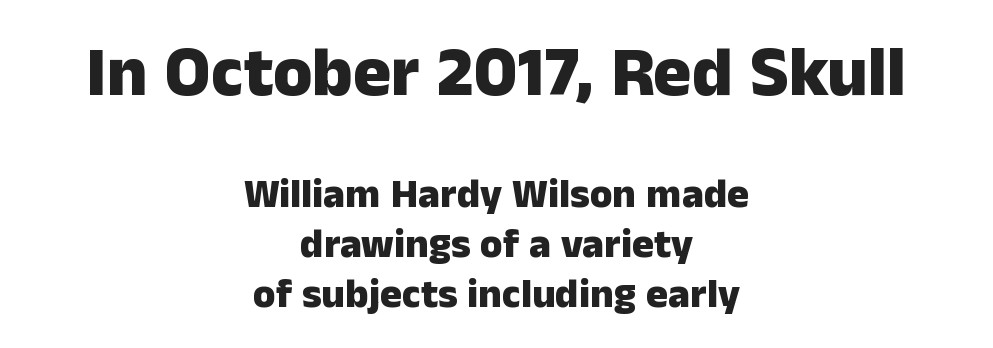
The image shows 71 px heavy sans-serif type, upright; set centered, line spacing 1.22x, normal letter spacing, not underlined; the first (top) block is 1.73x larger; low stroke contrast and a medium x-height.
